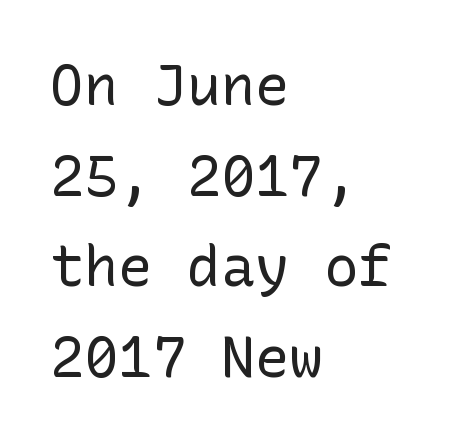
Q: Is the text bold? A: No.
Q: Is the text italic (slanted)? A: No, it is upright.
Q: Is the typeface a serif or a sans-serif typeface? A: Sans-serif.
Q: Is the text underlined? A: No.
Q: How is the paragraph aligned? A: Left-aligned.
Q: Is the spacing between letters normal or unusually wide? A: Normal.
Q: Is the spacing between lines tight, normal or loose? A: Normal.
Q: Width (condensed, normal, or wide)? A: Normal.
Q: Stroke contrast? A: Low.
Q: x-height? A: Medium.
